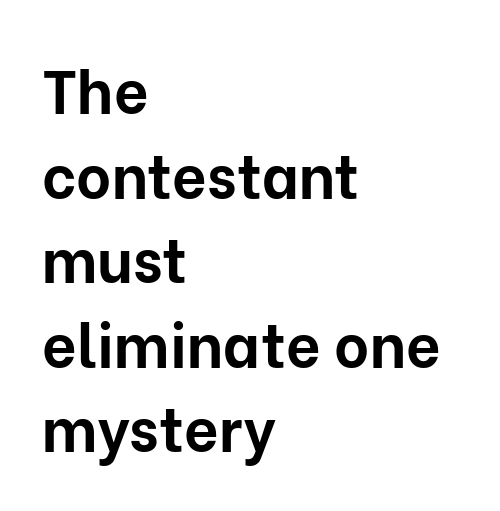
The image shows 60 px bold sans-serif type, upright; set left-aligned, normal line spacing (1.41x), normal letter spacing, not underlined; low stroke contrast and a medium x-height.
